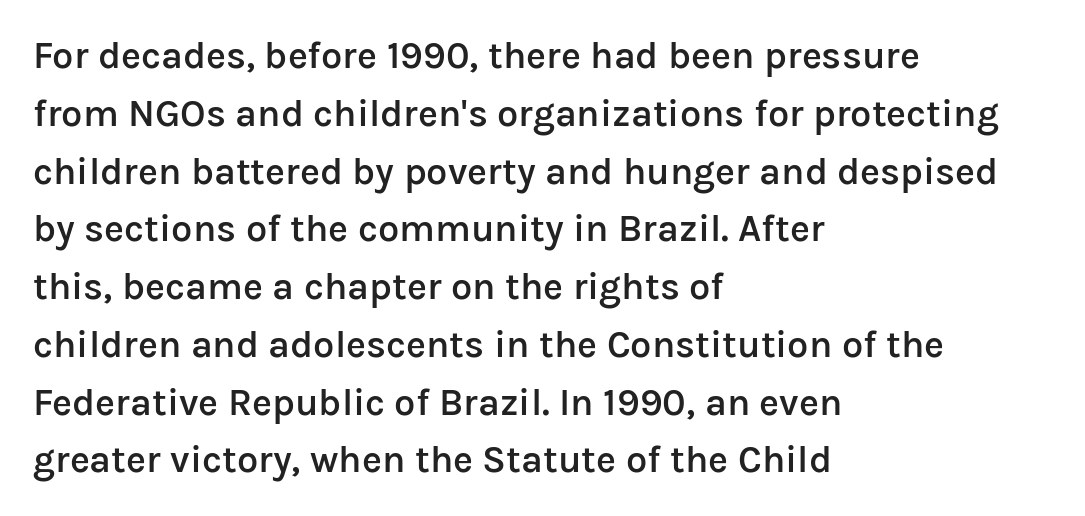
Varying glyph widths throughout — classic text-font behaviour. Posture: straight, roman, zero tilt. Clear beneath every line of the passage. Notice how descenders clear the ascenders below comfortably — that's standard leading.
